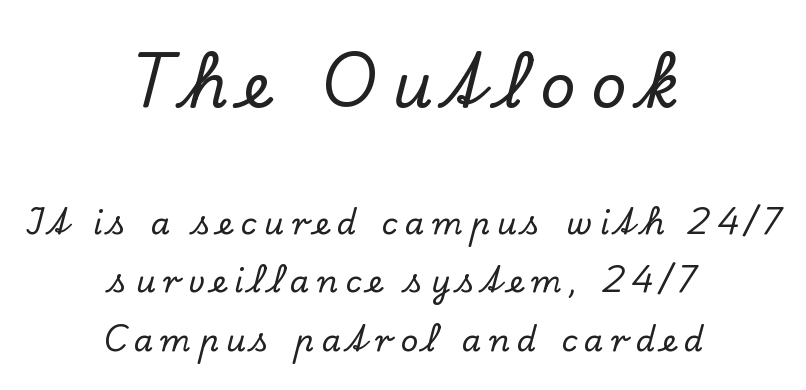
Q: Is the text italic (slanted)? A: Yes.
Q: Is the typeface a serif or a sans-serif typeface? A: Serif.
Q: Is the text underlined? A: No.
Q: How is the paragraph aligned? A: Centered.
Q: Is the spacing between letters normal or unusually wide? A: Unusually wide.
Q: Which block of text is set in a larger size, the first (top) or the second (bottom)? A: The first (top) one.
Q: Width (condensed, normal, or wide)? A: Normal.
Q: Stroke contrast? A: Low.
Q: x-height? A: Small.
Q: Monospaced? A: No.
